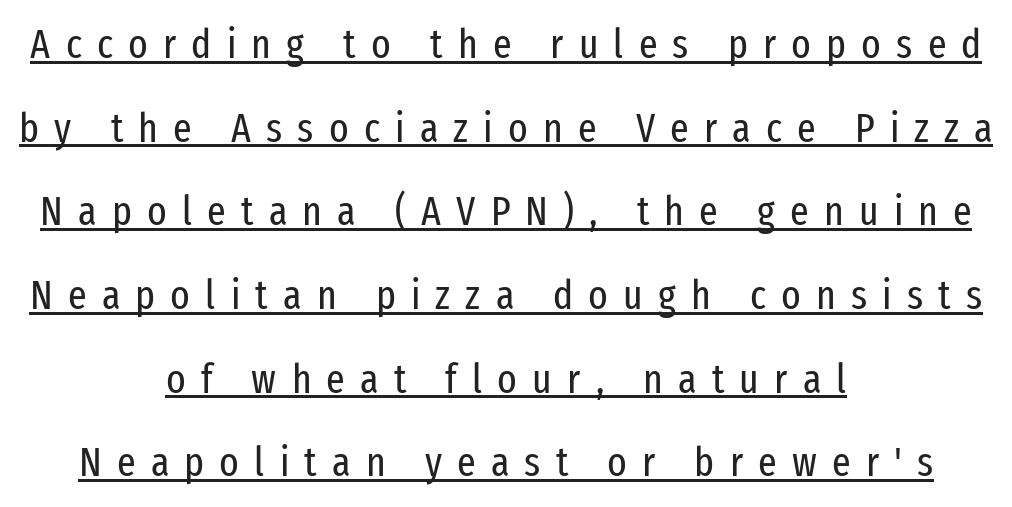
Q: Is the text bold? A: No.
Q: Is the text italic (slanted)? A: No, it is upright.
Q: Is the typeface a serif or a sans-serif typeface? A: Sans-serif.
Q: Is the text underlined? A: Yes.
Q: How is the paragraph aligned? A: Centered.
Q: Is the spacing between letters normal or unusually wide? A: Unusually wide.
Q: Is the spacing between lines tight, normal or loose? A: Loose.
Q: Width (condensed, normal, or wide)? A: Condensed.
Q: Stroke contrast? A: Low.
Q: x-height? A: Medium.
Q: Monospaced? A: No.
